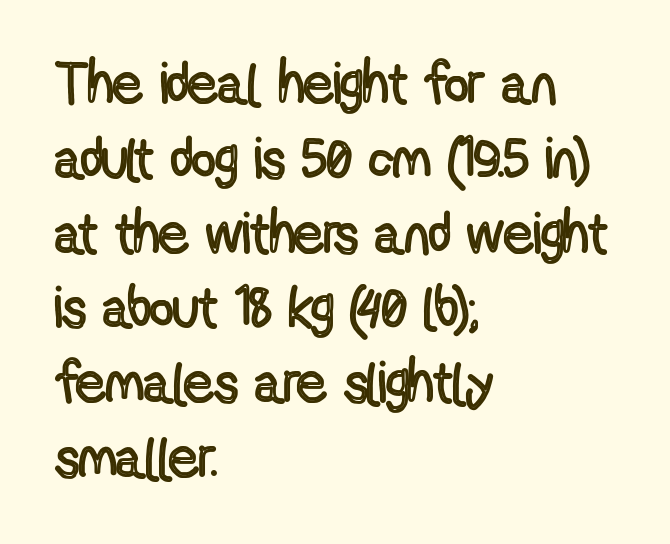
Proportional: the letters do not fall into vertical columns. Nothing unusual about the tracking: characters are spaced as the font intends. Horizontally, the lines are justified to the leading edge only. The block of text has a typical density, with ordinary space between rows. Underlining? Definitely not there. This is the regular roman posture of the typeface.
